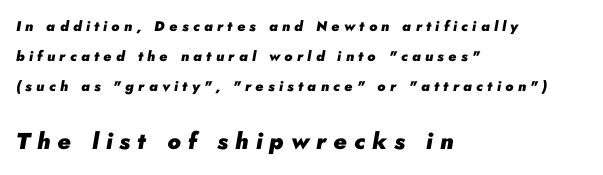
{"italic": "yes", "lean": "right", "slant_degrees": 10, "bold": "yes", "underline": "no", "align": "left", "line_spacing": "loose", "line_spacing_ratio": 2.14, "letter_spacing": "wide", "letter_spacing_em": 0.31, "larger_block": "second", "size_ratio": 1.64, "glyph_px": 23}
